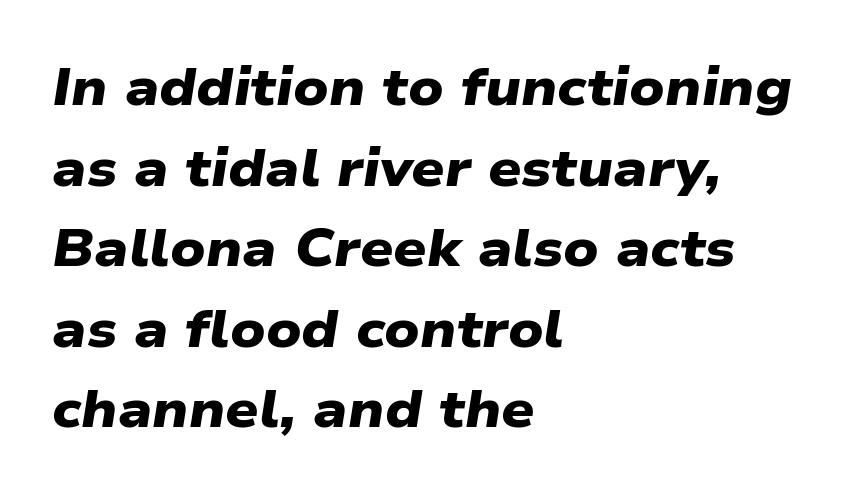
Q: Is the text bold? A: Yes.
Q: Is the typeface a serif or a sans-serif typeface? A: Sans-serif.
Q: Is the text underlined? A: No.
Q: How is the paragraph aligned? A: Left-aligned.
Q: Is the spacing between letters normal or unusually wide? A: Normal.
Q: Is the spacing between lines tight, normal or loose? A: Normal.
Q: Width (condensed, normal, or wide)? A: Wide.
Q: Stroke contrast? A: Low.
Q: x-height? A: Medium.
Q: Monospaced? A: No.
